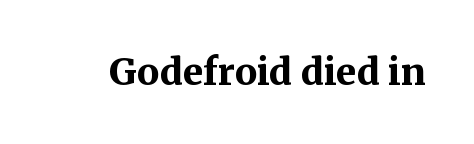
{"serif": "yes", "italic": "no", "bold": "yes", "weight": "bold", "width": "normal", "stroke_contrast": "medium", "x_height": "medium", "monospaced": "no", "underline": "no", "letter_spacing": "normal", "letter_spacing_em": 0.0, "glyph_px": 37}
